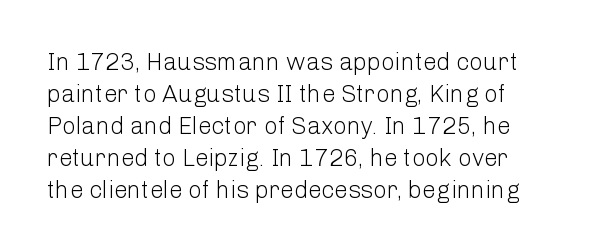
{"italic": "no", "bold": "no", "underline": "no", "line_spacing": "normal", "line_spacing_ratio": 1.33, "letter_spacing": "normal", "letter_spacing_em": 0.0, "glyph_px": 24}
